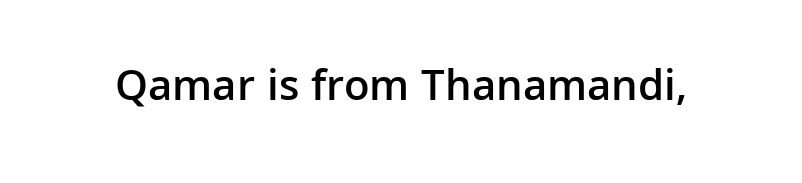
Q: Is the text bold? A: Semi-bold.
Q: Is the text italic (slanted)? A: No, it is upright.
Q: Is the typeface a serif or a sans-serif typeface? A: Sans-serif.
Q: Is the text underlined? A: No.
Q: Is the spacing between letters normal or unusually wide? A: Normal.
Q: Width (condensed, normal, or wide)? A: Normal.
Q: Stroke contrast? A: Low.
Q: x-height? A: Medium.
Q: Monospaced? A: No.
